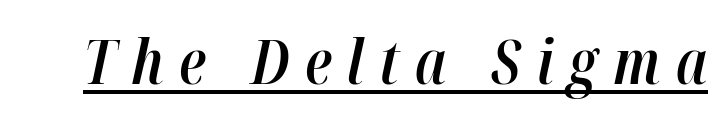
Q: Is the text bold? A: Semi-bold.
Q: Is the text italic (slanted)? A: Yes, it leans right by about 12 degrees.
Q: Is the text underlined? A: Yes.
Q: Is the spacing between letters normal or unusually wide? A: Unusually wide.
Q: Width (condensed, normal, or wide)? A: Condensed.
Q: Stroke contrast? A: High.
Q: x-height? A: Medium.
Q: Monospaced? A: No.
